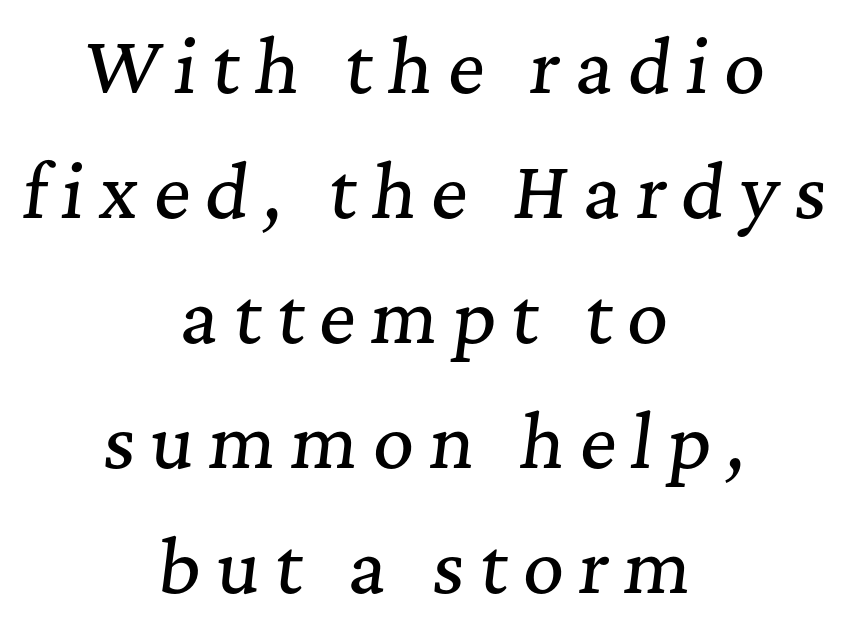
{"serif": "yes", "italic": "yes", "lean": "right", "slant_degrees": 7, "width": "normal", "stroke_contrast": "medium", "x_height": "medium", "monospaced": "no", "underline": "no", "align": "center", "line_spacing_ratio": 1.76, "letter_spacing": "wide", "letter_spacing_em": 0.21, "glyph_px": 71}
